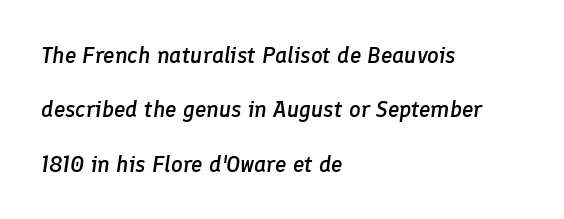
The image shows 23 px text type, italic (leaning right); set left-aligned, loose line spacing (2.36x), normal letter spacing, not underlined.
